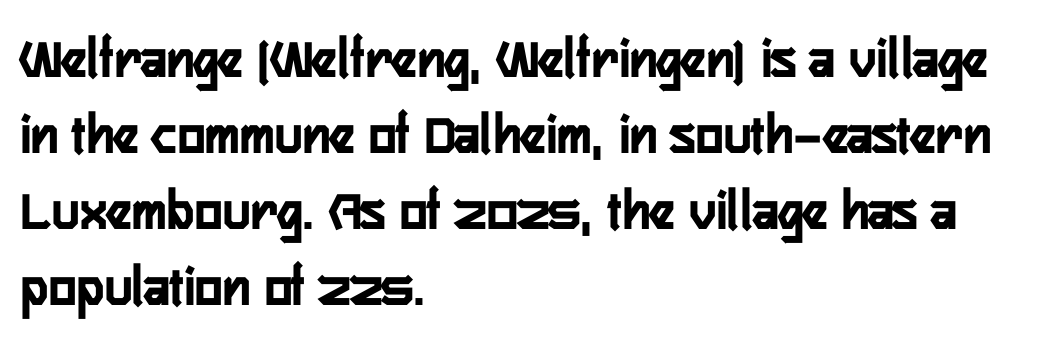
The image shows 58 px condensed sans-serif type, upright; set left-aligned, normal line spacing (1.31x), normal letter spacing, not underlined; low stroke contrast and a medium x-height.
